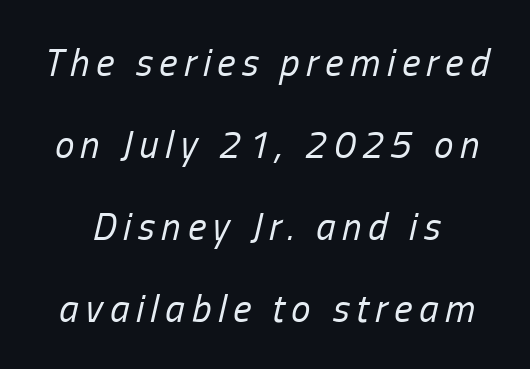
Q: Is the text bold? A: No.
Q: Is the text italic (slanted)? A: Yes, it leans right by about 13 degrees.
Q: Is the text underlined? A: No.
Q: Is the spacing between lines tight, normal or loose? A: Loose.
Q: Width (condensed, normal, or wide)? A: Condensed.
Q: Stroke contrast? A: Low.
Q: x-height? A: Medium.
Q: Monospaced? A: No.
